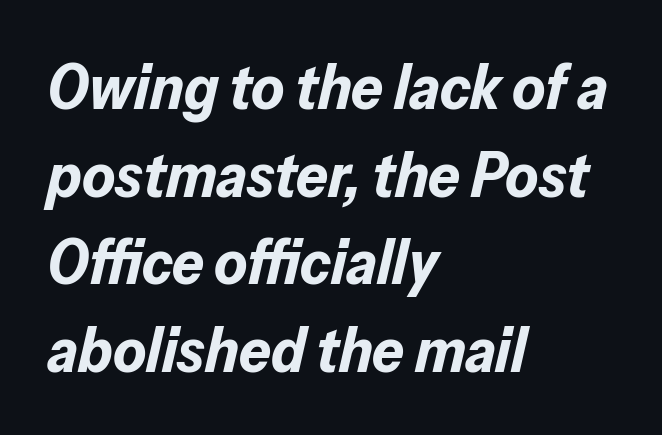
The image shows 63 px bold type, italic (leaning right); set left-aligned, normal line spacing (1.39x), normal letter spacing, not underlined; low stroke contrast and a medium x-height.
